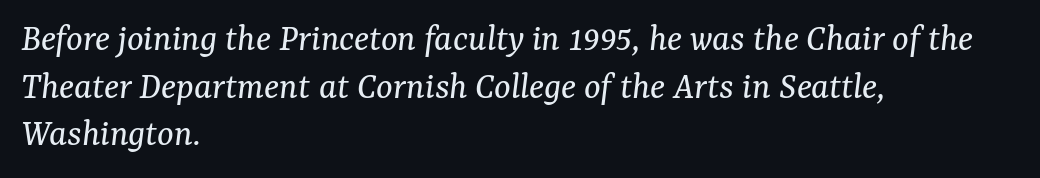
Q: Is the text bold? A: No.
Q: Is the text italic (slanted)? A: Yes, it leans right by about 7 degrees.
Q: Is the typeface a serif or a sans-serif typeface? A: Serif.
Q: Is the text underlined? A: No.
Q: How is the paragraph aligned? A: Left-aligned.
Q: Is the spacing between letters normal or unusually wide? A: Normal.
Q: Width (condensed, normal, or wide)? A: Normal.
Q: Stroke contrast? A: Medium.
Q: x-height? A: Medium.
Q: Monospaced? A: No.
